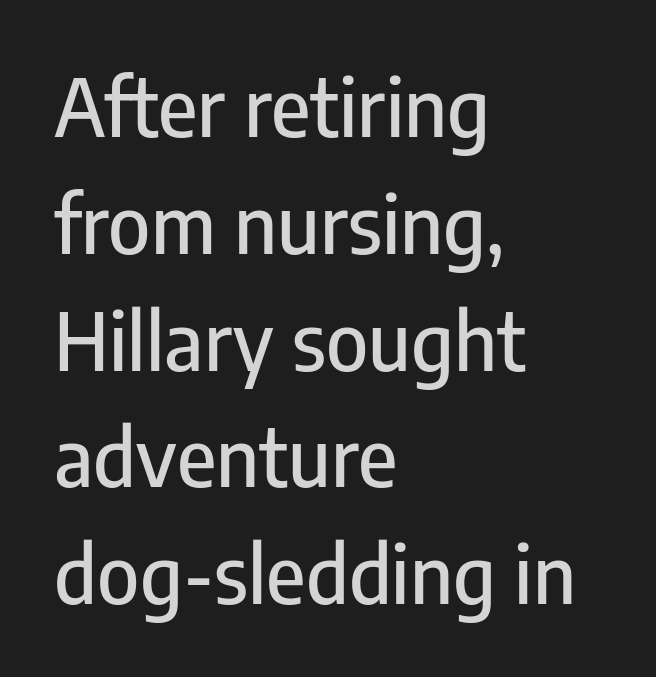
The image shows 80 px condensed sans-serif type, upright; set left-aligned, normal line spacing (1.46x), normal letter spacing, not underlined; low stroke contrast and a medium x-height.
